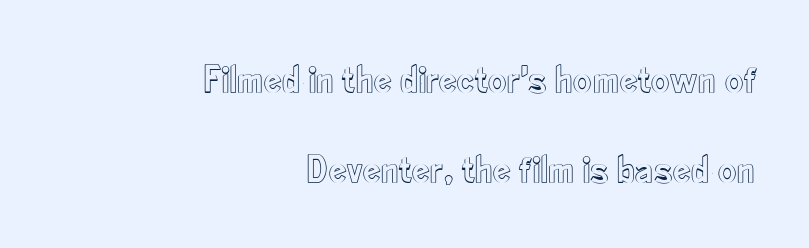
Where is the straight margin? On the right. No word sits above an underline. Every stem runs plumb, perpendicular to the baseline. Is this a fixed-width face? No — the glyphs have proportional, varying widths. Default kerning and tracking; the words read as compact shapes. Summary of vertical rhythm: relaxed, with wide interline spacing.
